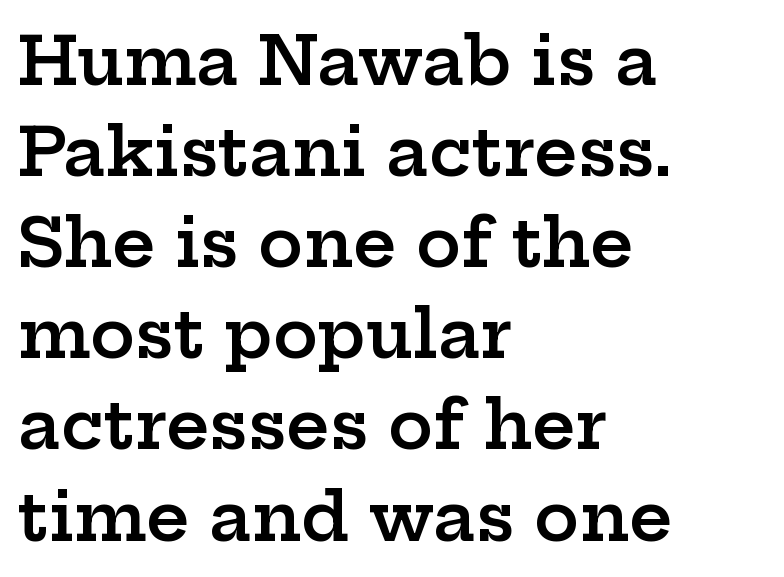
You could not count columns in this text — the font is proportionally spaced. Typesetter's note: demi weight, one step under bold. One glance says typical: line gaps are just what's usual. There is no visible air inserted between adjacent glyphs.
